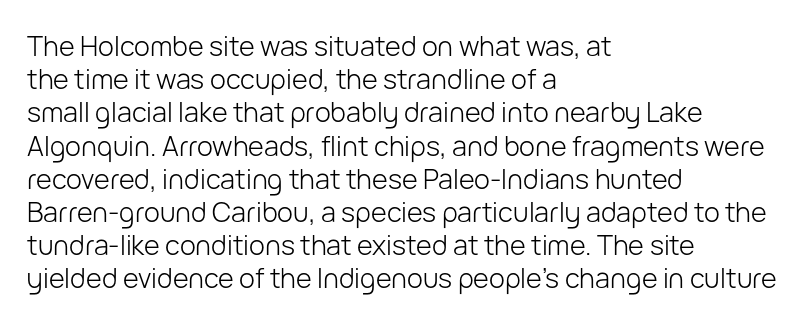
The zone under the glyphs is completely vacant. The passage is arranged the way most books set body copy — flush left. The type sits square on the baseline with zero lean. Weight: in the light-to-regular range. In terms of letterspacing, this is plain default setting.
